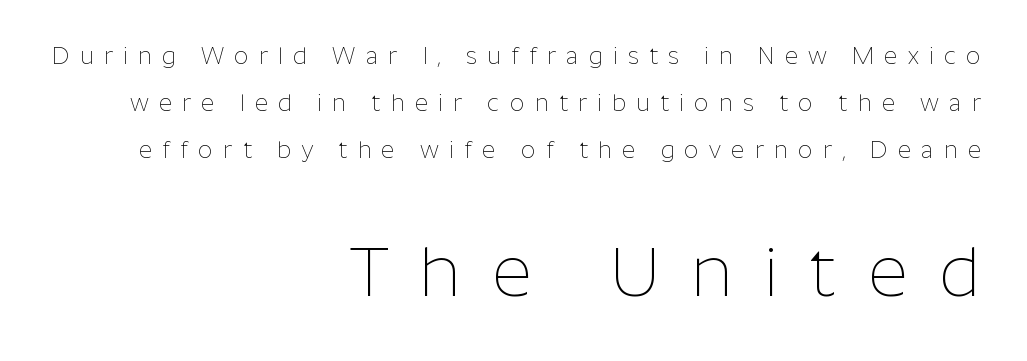
The strokes carry an ordinary text weight at most. The letterforms stand isolated, each surrounded by extra space. Visually, the bottom section dominates because its glyphs are scaled up. This is sans-serif lettering, the kind often seen on screens and signage. The specimen omits any rule beneath the text block's lines. Reading down the column, the eye jumps a long way to each next line.
